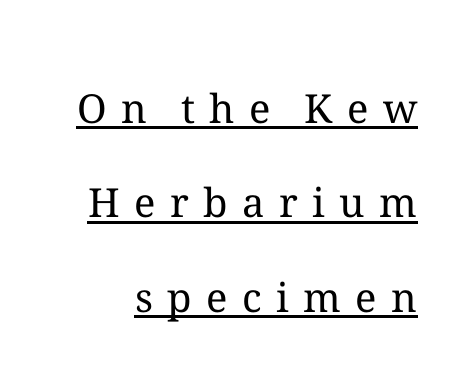
{"italic": "no", "bold": "no", "weight": "regular", "width": "normal", "stroke_contrast": "medium", "x_height": "medium", "monospaced": "no", "underline": "yes", "line_spacing": "loose", "line_spacing_ratio": 2.36, "letter_spacing": "wide", "letter_spacing_em": 0.36, "glyph_px": 40}
